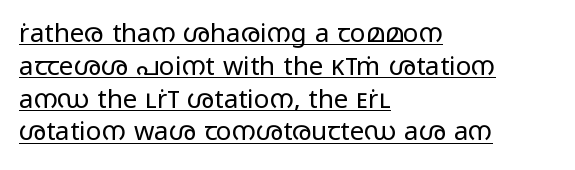
The image shows 26 px text type, upright; set left-aligned, normal line spacing (1.26x), normal letter spacing, underlined.
